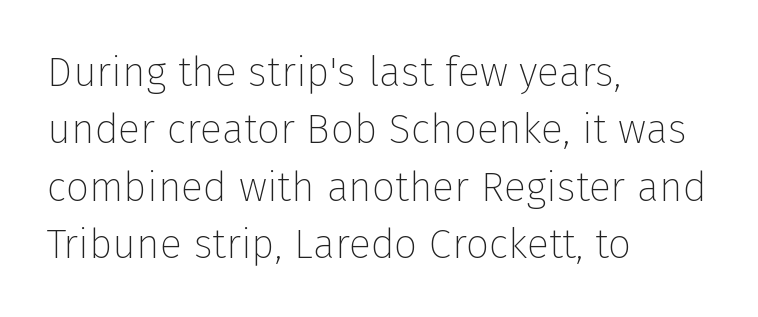
The image shows 41 px thin sans-serif type, upright; set left-aligned, normal line spacing (1.4x), normal letter spacing, not underlined; low stroke contrast and a medium x-height.
